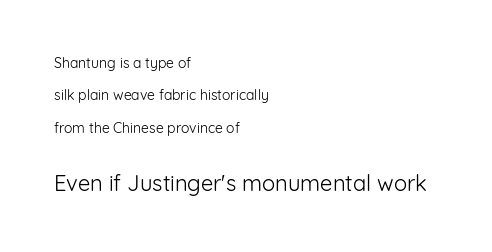
This sample trades compactness for vertical openness between lines. Does extra space separate the letters? No, they use regular spacing. Rule under the text: the space is simply empty. Does the bottom block carry the larger type? Yes, it does. Summary of weight: not heavy and not bold. Horizontal alignment here is leftward, the default for most running prose.
